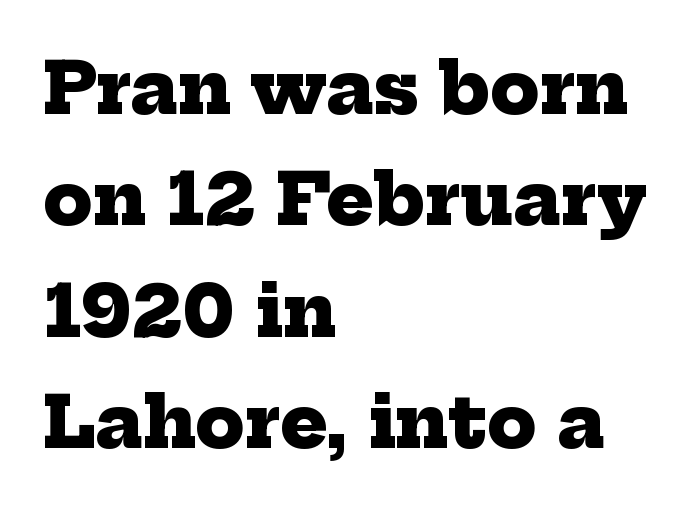
{"serif": "yes", "bold": "yes", "weight": "heavy", "width": "normal", "stroke_contrast": "low", "x_height": "medium", "monospaced": "no", "underline": "no", "align": "left", "line_spacing": "normal", "line_spacing_ratio": 1.57, "letter_spacing": "normal", "letter_spacing_em": 0.0, "glyph_px": 71}
